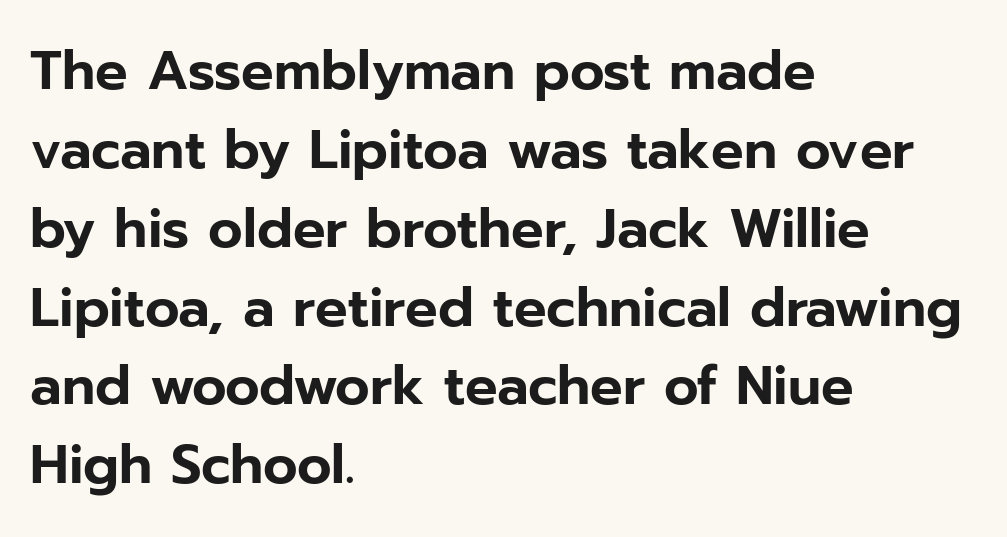
The image shows 54 px sans-serif type, upright; set left-aligned, normal line spacing (1.46x), normal letter spacing, not underlined; low stroke contrast and a medium x-height.
